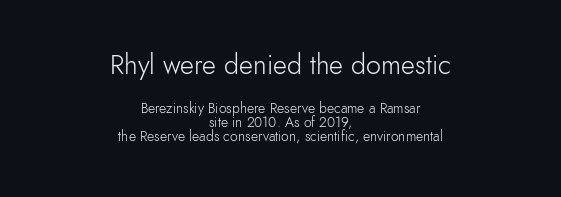
{"italic": "no", "bold": "no", "underline": "no", "align": "center", "line_spacing": "tight", "line_spacing_ratio": 1.01, "letter_spacing": "normal", "letter_spacing_em": 0.0, "larger_block": "first", "size_ratio": 1.93, "glyph_px": 27}
